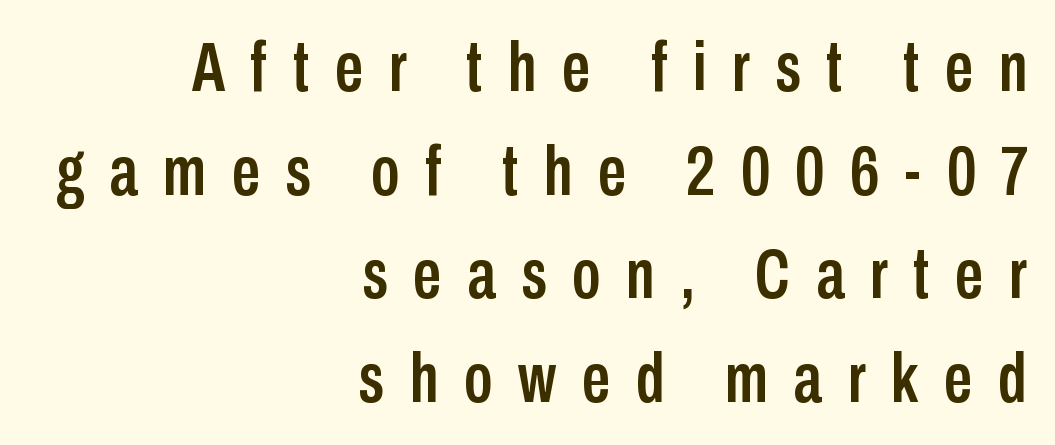
{"serif": "no", "italic": "no", "width": "condensed", "stroke_contrast": "low", "x_height": "medium", "monospaced": "no", "underline": "no", "align": "right", "line_spacing": "normal", "line_spacing_ratio": 1.46, "letter_spacing": "wide", "letter_spacing_em": 0.36, "glyph_px": 71}
